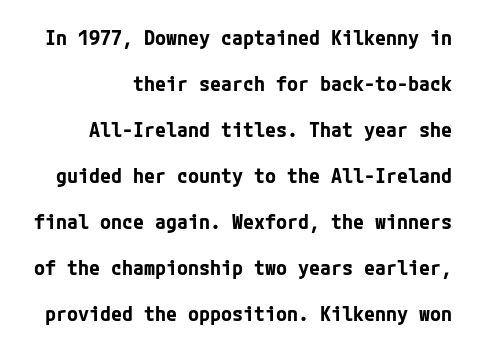
{"italic": "no", "bold": "yes", "underline": "no", "line_spacing": "loose", "line_spacing_ratio": 2.3, "letter_spacing": "normal", "letter_spacing_em": 0.0, "glyph_px": 20}
